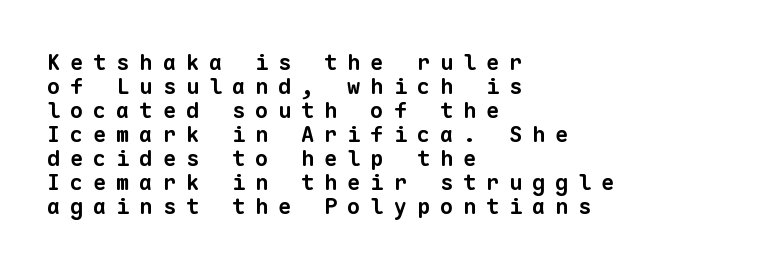
Caption: bold face, heavy strokes. Underline: absent. The vertical gap from one line to the next is small. The rendering anchors every line to the left-hand side. Tracking value appears strongly positive — letters spread wide.
